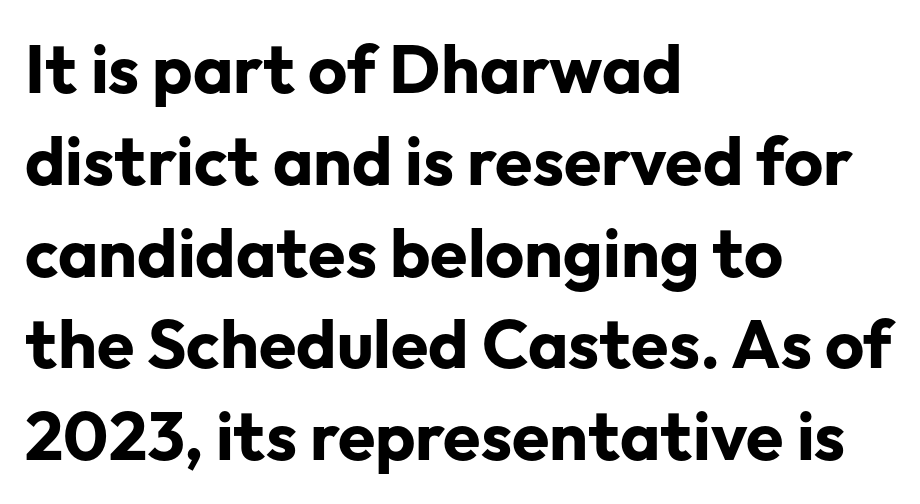
Q: Is the text bold? A: Yes.
Q: Is the text italic (slanted)? A: No, it is upright.
Q: Is the typeface a serif or a sans-serif typeface? A: Sans-serif.
Q: Is the text underlined? A: No.
Q: How is the paragraph aligned? A: Left-aligned.
Q: Is the spacing between letters normal or unusually wide? A: Normal.
Q: Is the spacing between lines tight, normal or loose? A: Normal.
Q: Width (condensed, normal, or wide)? A: Normal.
Q: Stroke contrast? A: Low.
Q: x-height? A: Medium.
Q: Monospaced? A: No.
